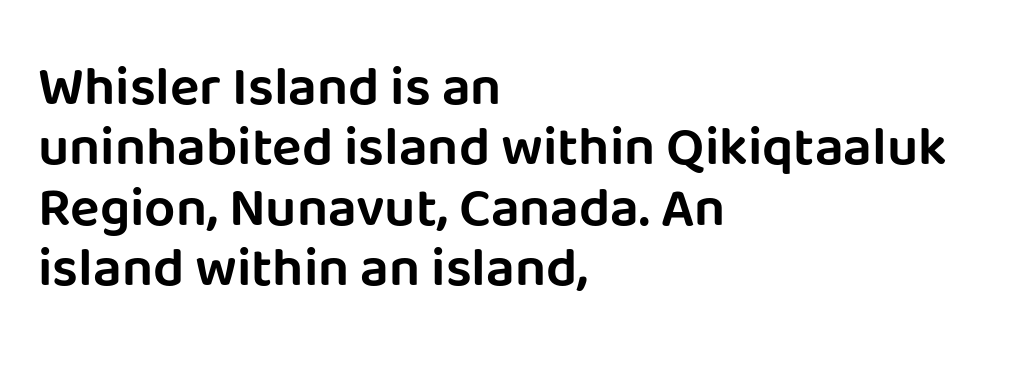
{"serif": "no", "italic": "no", "width": "normal", "stroke_contrast": "low", "x_height": "large", "monospaced": "no", "underline": "no", "align": "left", "line_spacing": "tight", "line_spacing_ratio": 1.1, "letter_spacing": "normal", "letter_spacing_em": 0.0, "glyph_px": 55}
